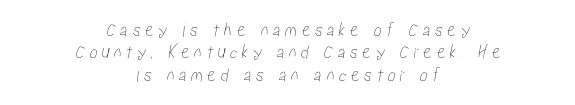
Interline gaps are noticeably narrow in this sample. Tracking value appears strongly positive — letters spread wide. Caption: multi-line text, centered on the measure. Letters rest on an invisible, unmarked baseline.
